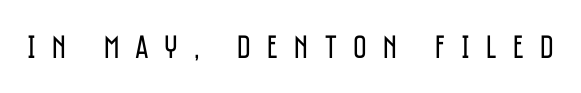
The image shows 33 px regular-weight, condensed sans-serif type, upright; set unusually wide letter spacing (+0.48 em), not underlined; low stroke contrast and a large x-height.
